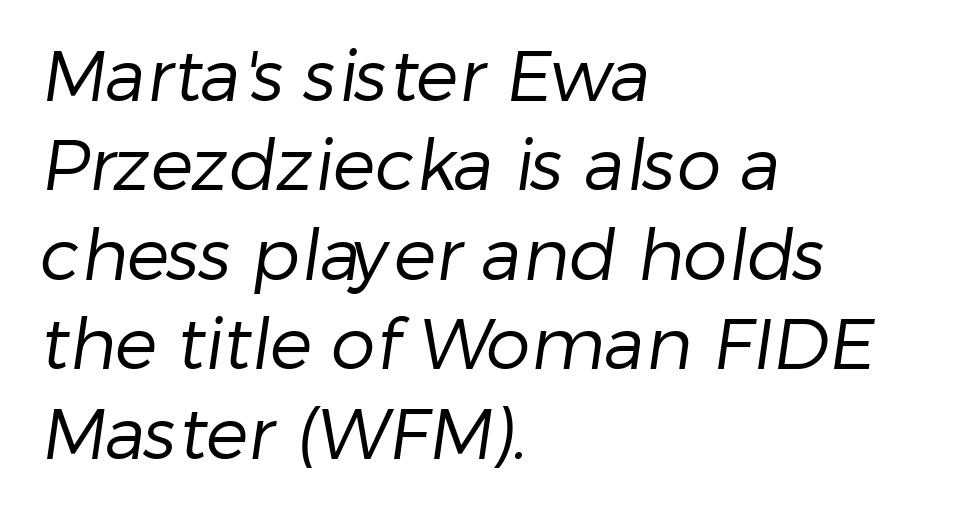
{"serif": "no", "bold": "no", "weight": "regular", "width": "normal", "stroke_contrast": "low", "x_height": "medium", "monospaced": "no", "underline": "no", "align": "left", "line_spacing": "normal", "line_spacing_ratio": 1.26, "letter_spacing": "normal", "letter_spacing_em": 0.0, "glyph_px": 71}
